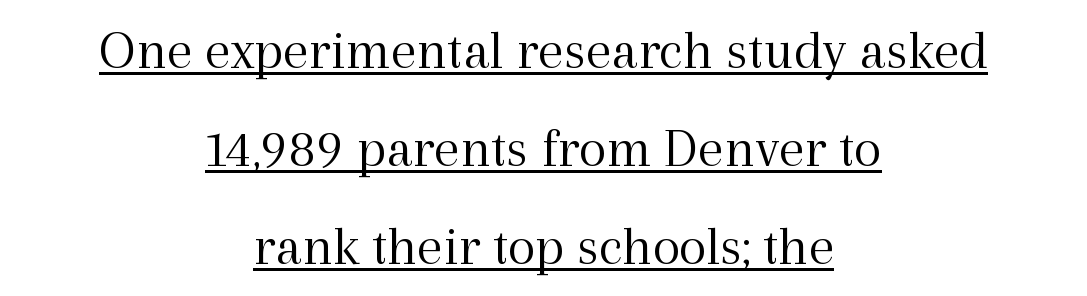
{"serif": "yes", "italic": "no", "bold": "no", "weight": "light", "width": "normal", "x_height": "medium", "monospaced": "no", "underline": "yes", "align": "center", "line_spacing_ratio": 1.72, "letter_spacing": "normal", "letter_spacing_em": 0.0, "glyph_px": 57}
